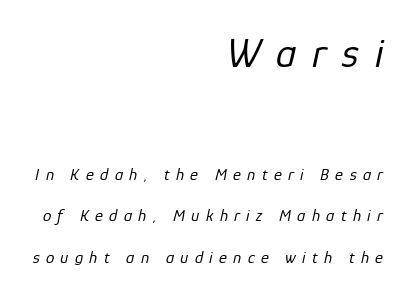
Q: Is the text bold? A: No.
Q: Is the text italic (slanted)? A: Yes, it leans right by about 12 degrees.
Q: Is the text underlined? A: No.
Q: How is the paragraph aligned? A: Right-aligned.
Q: Is the spacing between letters normal or unusually wide? A: Unusually wide.
Q: Is the spacing between lines tight, normal or loose? A: Loose.
Q: Which block of text is set in a larger size, the first (top) or the second (bottom)? A: The first (top) one.
Q: Width (condensed, normal, or wide)? A: Normal.
Q: Stroke contrast? A: Low.
Q: x-height? A: Medium.
Q: Monospaced? A: No.
